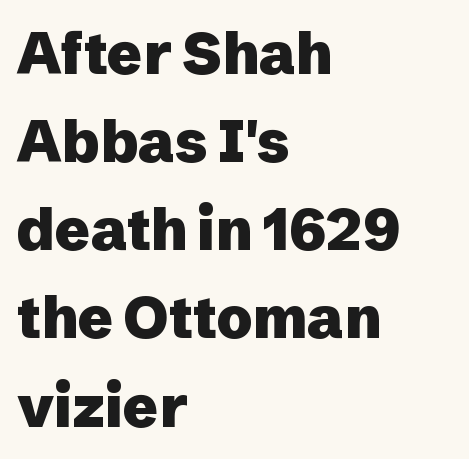
{"serif": "no", "italic": "no", "bold": "yes", "weight": "heavy", "width": "normal", "stroke_contrast": "low", "x_height": "medium", "monospaced": "no", "underline": "no", "align": "left", "line_spacing": "normal", "line_spacing_ratio": 1.52, "letter_spacing": "normal", "letter_spacing_em": 0.0, "glyph_px": 58}
